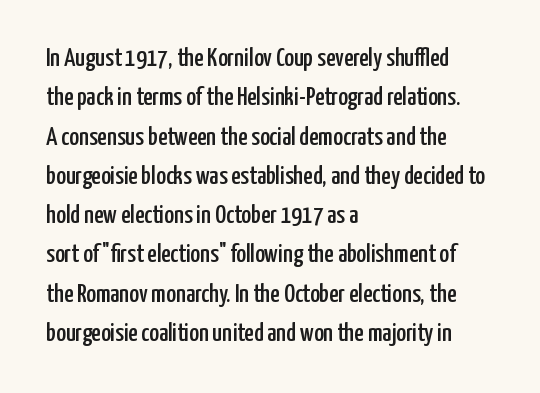
Q: Is the text italic (slanted)? A: No, it is upright.
Q: Is the text underlined? A: No.
Q: How is the paragraph aligned? A: Left-aligned.
Q: Is the spacing between letters normal or unusually wide? A: Normal.
Q: Is the spacing between lines tight, normal or loose? A: Normal.
